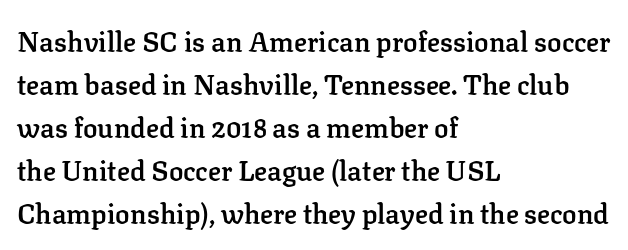
The image shows 27 px text type, upright; set left-aligned, normal line spacing (1.59x), normal letter spacing, not underlined.
